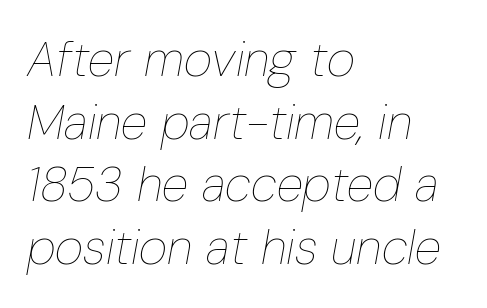
{"italic": "yes", "lean": "right", "slant_degrees": 10, "bold": "no", "weight": "thin", "width": "condensed", "stroke_contrast": "low", "x_height": "medium", "monospaced": "no", "underline": "no", "align": "left", "line_spacing": "normal", "line_spacing_ratio": 1.28, "letter_spacing": "normal", "letter_spacing_em": 0.0, "glyph_px": 49}
